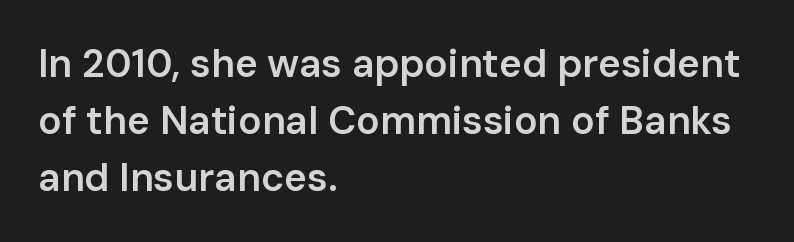
Q: Is the text bold? A: Semi-bold.
Q: Is the text italic (slanted)? A: No, it is upright.
Q: Is the typeface a serif or a sans-serif typeface? A: Sans-serif.
Q: Is the text underlined? A: No.
Q: How is the paragraph aligned? A: Left-aligned.
Q: Is the spacing between letters normal or unusually wide? A: Normal.
Q: Is the spacing between lines tight, normal or loose? A: Normal.
Q: Width (condensed, normal, or wide)? A: Normal.
Q: Stroke contrast? A: Low.
Q: x-height? A: Medium.
Q: Monospaced? A: No.
